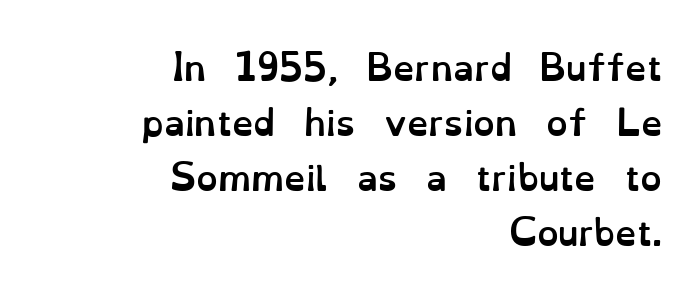
Q: Is the text bold? A: Yes.
Q: Is the text italic (slanted)? A: No, it is upright.
Q: Is the text underlined? A: No.
Q: How is the paragraph aligned? A: Right-aligned.
Q: Is the spacing between letters normal or unusually wide? A: Normal.
Q: Is the spacing between lines tight, normal or loose? A: Normal.
Q: Width (condensed, normal, or wide)? A: Normal.
Q: Stroke contrast? A: Low.
Q: x-height? A: Small.
Q: Monospaced? A: No.
